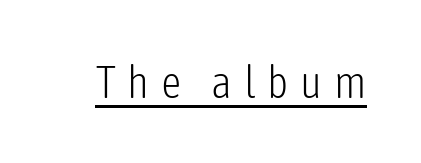
The image shows 45 px light, condensed sans-serif type, upright; set unusually wide letter spacing (+0.26 em), underlined; low stroke contrast and a medium x-height.
